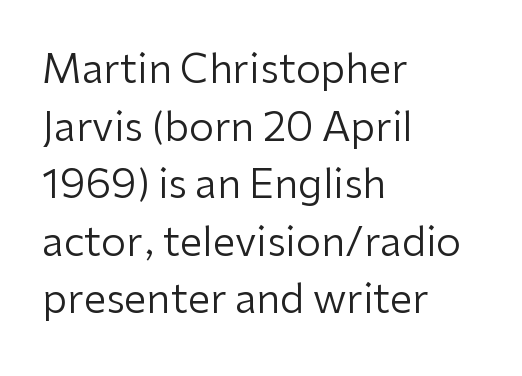
Q: Is the text bold? A: No.
Q: Is the text italic (slanted)? A: No, it is upright.
Q: Is the typeface a serif or a sans-serif typeface? A: Sans-serif.
Q: Is the text underlined? A: No.
Q: How is the paragraph aligned? A: Left-aligned.
Q: Is the spacing between letters normal or unusually wide? A: Normal.
Q: Is the spacing between lines tight, normal or loose? A: Normal.
Q: Width (condensed, normal, or wide)? A: Normal.
Q: Stroke contrast? A: Low.
Q: x-height? A: Medium.
Q: Monospaced? A: No.
